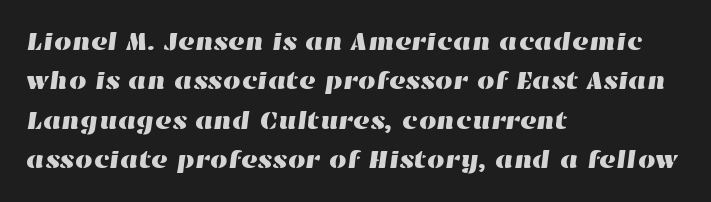
Check the space under the baseline: it is left empty. Line starts are locked; line ends wander. The lines sit at an ordinary, default distance from one another. Standard letterfit; no display-style spreading of the glyphs.
